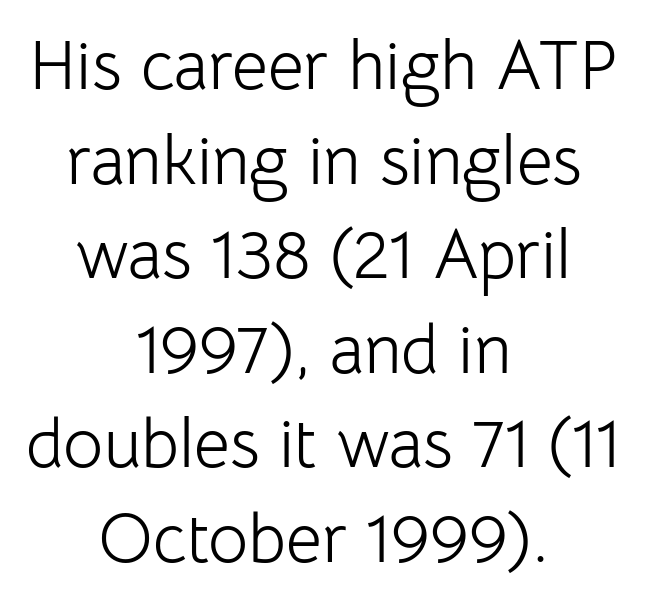
The image shows 69 px light sans-serif type, upright; set centered, normal line spacing (1.37x), normal letter spacing, not underlined; low stroke contrast and a medium x-height.
